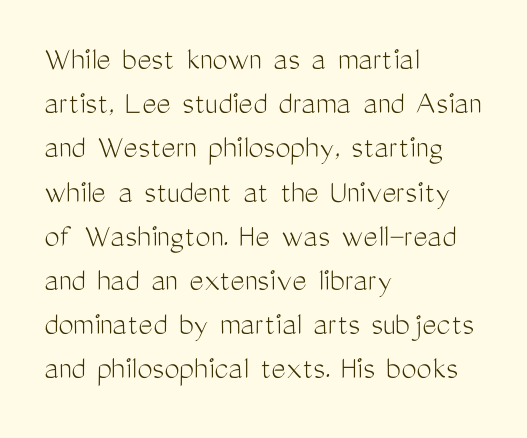
The image shows 34 px light, condensed sans-serif type, upright; set left-aligned, normal line spacing (1.3x), normal letter spacing, not underlined; medium stroke contrast and a medium x-height.
